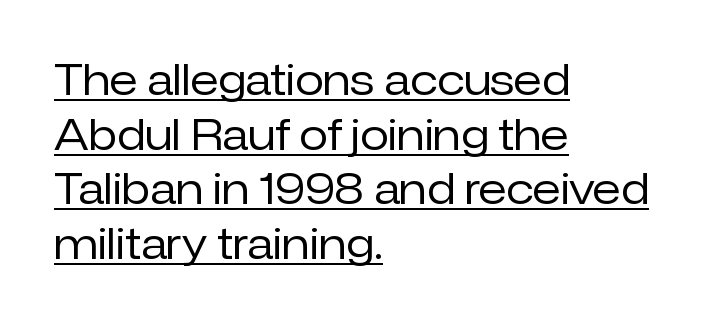
{"serif": "no", "italic": "no", "bold": "no", "weight": "regular", "width": "normal", "stroke_contrast": "low", "x_height": "medium", "monospaced": "no", "underline": "yes", "align": "left", "line_spacing": "normal", "line_spacing_ratio": 1.3, "letter_spacing": "normal", "letter_spacing_em": 0.0, "glyph_px": 42}
